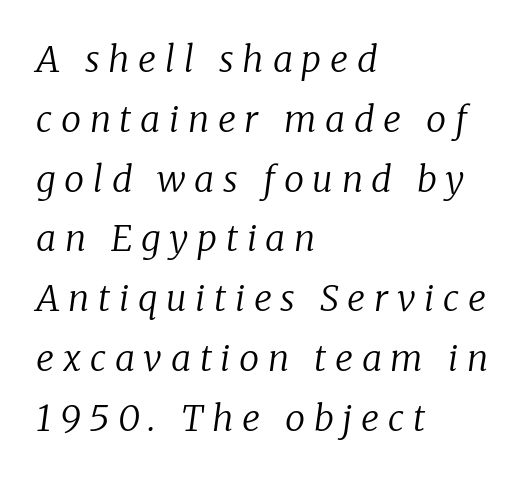
The image shows 36 px regular-weight serif type, italic (leaning right); set left-aligned, normal line spacing (1.66x), unusually wide letter spacing (+0.24 em), not underlined; low stroke contrast and a medium x-height.
